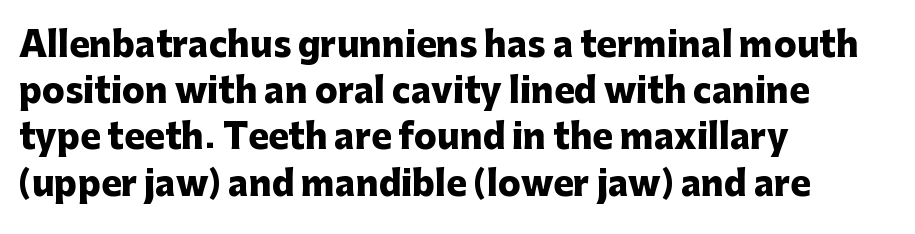
{"serif": "no", "italic": "no", "bold": "yes", "weight": "heavy", "width": "normal", "stroke_contrast": "low", "x_height": "medium", "monospaced": "no", "underline": "no", "align": "left", "line_spacing": "normal", "line_spacing_ratio": 1.36, "letter_spacing": "normal", "letter_spacing_em": 0.0, "glyph_px": 34}
